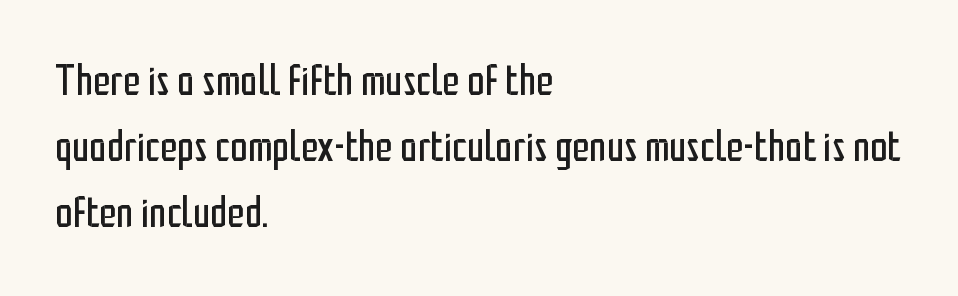
The image shows 44 px regular-weight, condensed sans-serif type, upright; set left-aligned, normal line spacing (1.5x), normal letter spacing, not underlined; low stroke contrast and a medium x-height.
